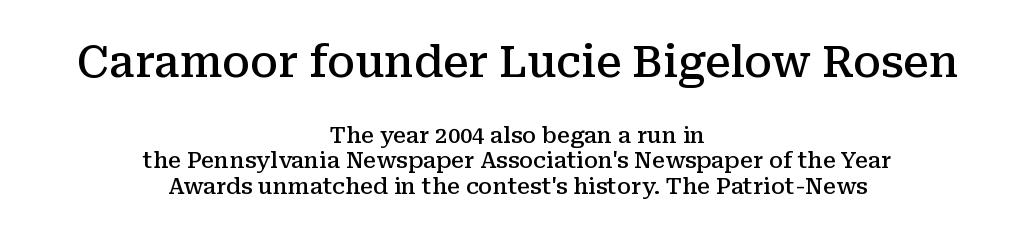
The image shows 43 px semibold serif type, upright; set centered, line spacing 1.17x, normal letter spacing, not underlined; the first (top) block is 1.95x larger; medium stroke contrast and a medium x-height.
